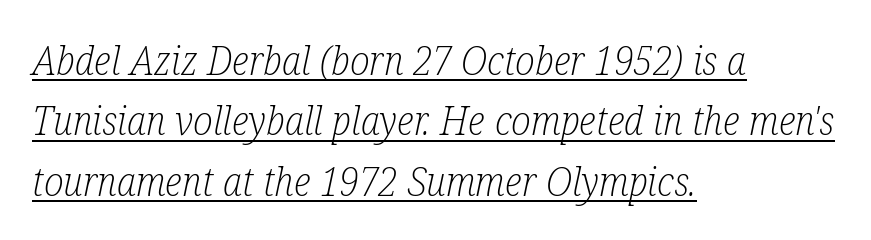
{"serif": "yes", "italic": "yes", "lean": "right", "slant_degrees": 12, "bold": "no", "weight": "light", "width": "condensed", "stroke_contrast": "low", "x_height": "medium", "monospaced": "no", "underline": "yes", "align": "left", "line_spacing": "normal", "line_spacing_ratio": 1.51, "letter_spacing": "normal", "letter_spacing_em": 0.0, "glyph_px": 40}
